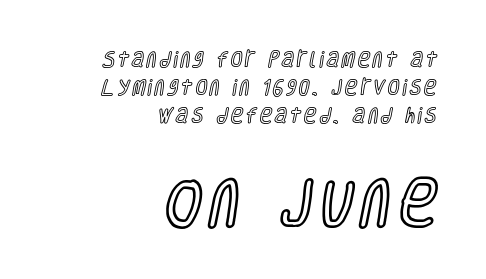
Look at the glyph heights: the lower group is clearly the bigger setting. Honestly, there is no underline to notice here at all. Line spacing here is normal.
